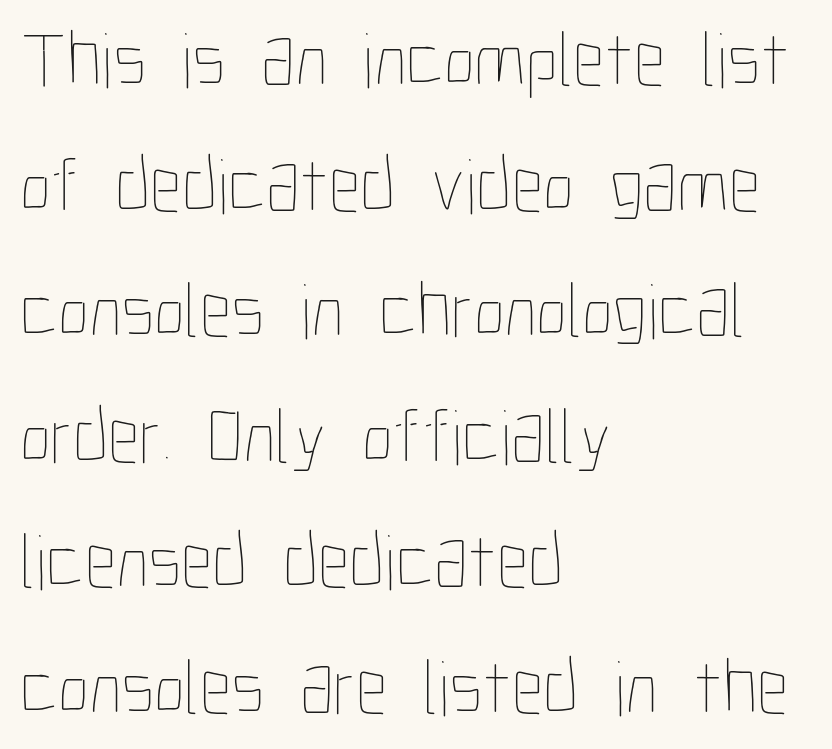
The image shows 79 px thin, condensed type, upright; set left-aligned, normal line spacing (1.59x), normal letter spacing, not underlined; low stroke contrast and a medium x-height.
